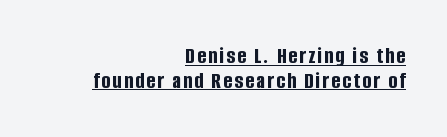
The image shows 23 px bold type, upright; set right-aligned, tight line spacing (1.07x), underlined.
